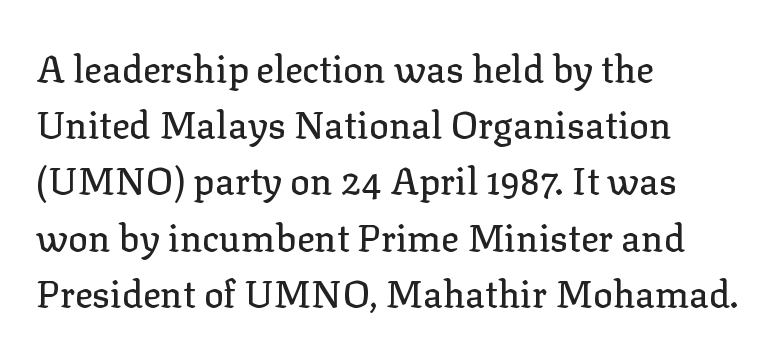
Each letter's strokes conclude with small projecting serifs. Posture: vertical. Whoever set this chose a conventional vertical rhythm. Is this a fixed-width face? No — the glyphs have proportional, varying widths.
